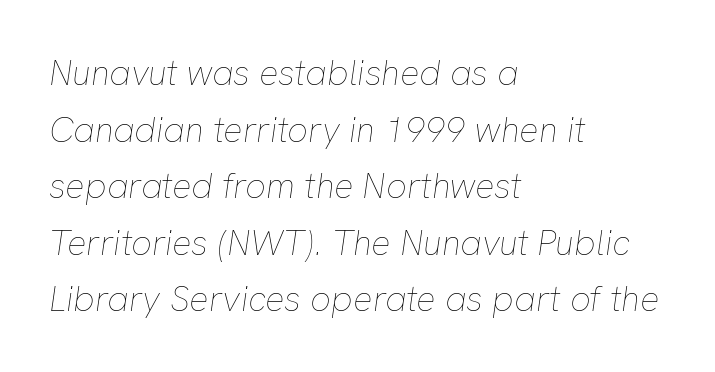
Whoever set this chose a conventional vertical rhythm. The compositor pushed each line to the left boundary. Descender tails drop into unmarked territory. On a weight scale, this lands at 450 or below.
